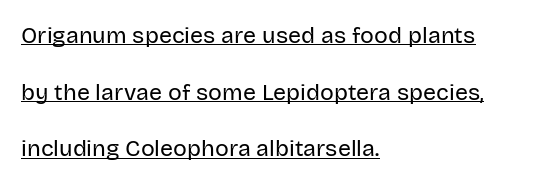
The image shows 23 px text type, upright; set left-aligned, loose line spacing (2.46x), normal letter spacing, underlined.
